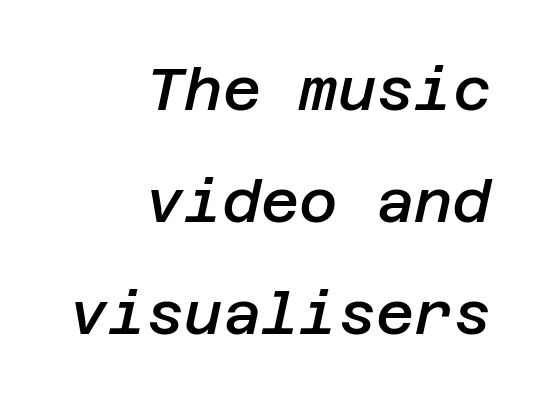
Q: Is the text bold? A: Semi-bold.
Q: Is the text italic (slanted)? A: Yes, it leans right by about 12 degrees.
Q: Is the text underlined? A: No.
Q: How is the paragraph aligned? A: Right-aligned.
Q: Is the spacing between letters normal or unusually wide? A: Normal.
Q: Is the spacing between lines tight, normal or loose? A: Loose.
Q: Width (condensed, normal, or wide)? A: Normal.
Q: Stroke contrast? A: Low.
Q: x-height? A: Large.
